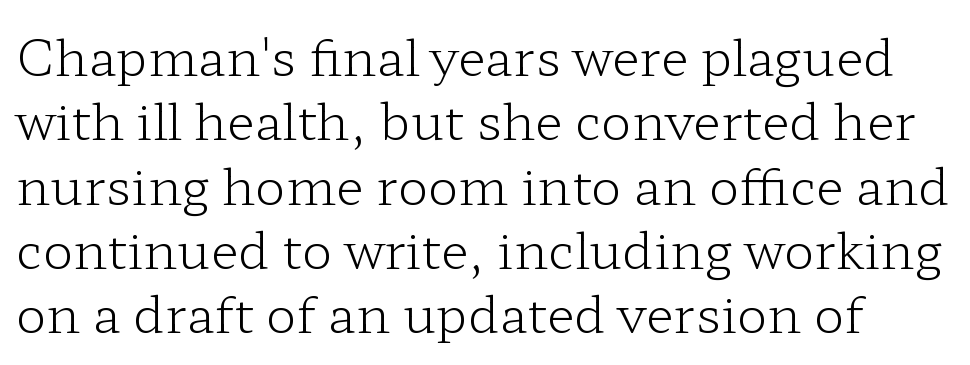
{"serif": "yes", "italic": "no", "bold": "no", "weight": "light", "width": "wide", "stroke_contrast": "low", "x_height": "medium", "monospaced": "no", "underline": "no", "line_spacing": "normal", "line_spacing_ratio": 1.26, "letter_spacing": "normal", "letter_spacing_em": 0.0, "glyph_px": 51}
